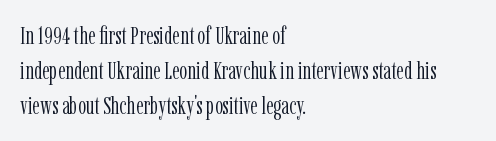
{"italic": "no", "bold": "no", "underline": "no", "align": "left", "line_spacing": "normal", "line_spacing_ratio": 1.4, "letter_spacing": "normal", "letter_spacing_em": 0.0, "glyph_px": 25}
